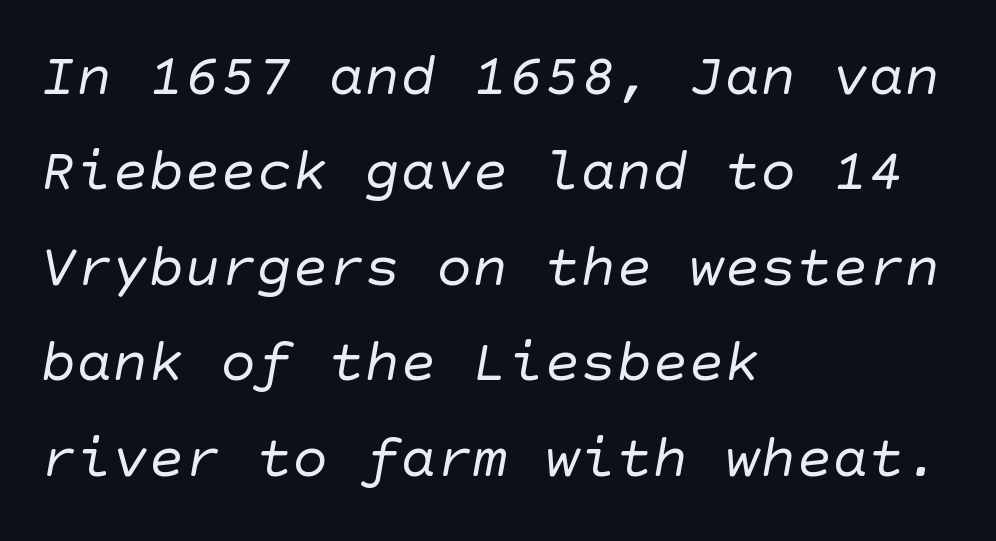
The image shows 60 px regular-weight sans-serif type; set left-aligned, normal line spacing (1.59x), normal letter spacing, not underlined; low stroke contrast and a large x-height.
